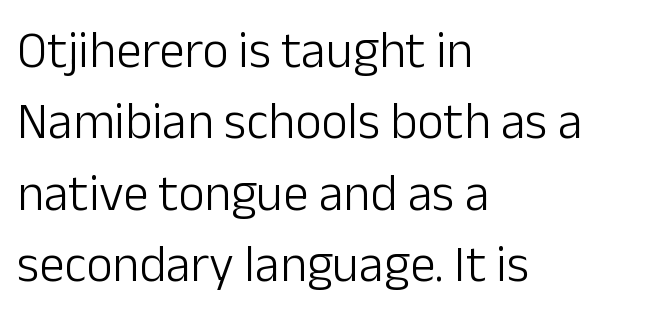
Q: Is the text bold? A: No.
Q: Is the text italic (slanted)? A: No, it is upright.
Q: Is the typeface a serif or a sans-serif typeface? A: Sans-serif.
Q: Is the text underlined? A: No.
Q: How is the paragraph aligned? A: Left-aligned.
Q: Is the spacing between letters normal or unusually wide? A: Normal.
Q: Is the spacing between lines tight, normal or loose? A: Normal.
Q: Width (condensed, normal, or wide)? A: Normal.
Q: Stroke contrast? A: Low.
Q: x-height? A: Medium.
Q: Monospaced? A: No.
